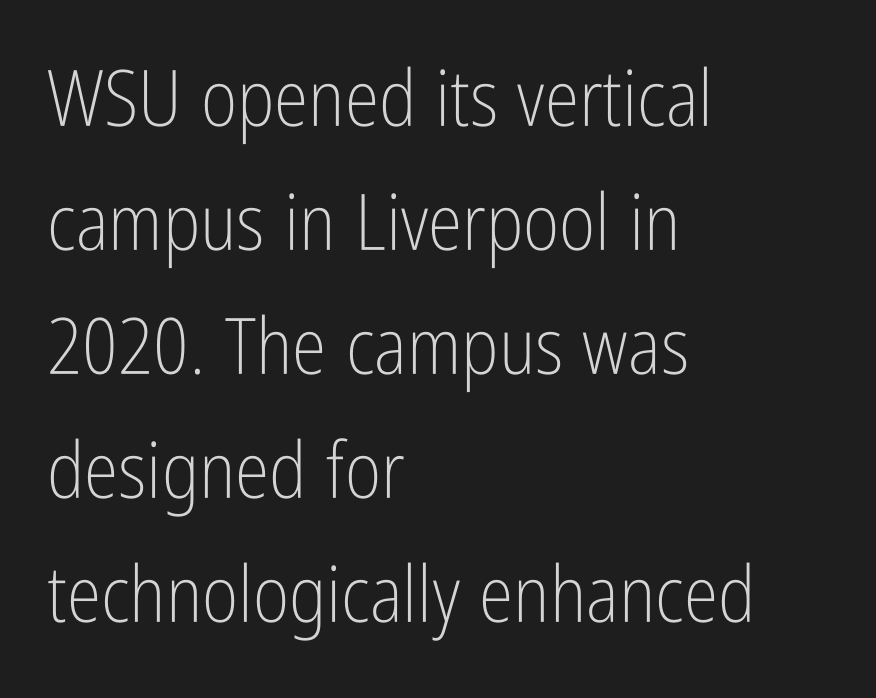
Q: Is the text bold? A: No.
Q: Is the text italic (slanted)? A: No, it is upright.
Q: Is the typeface a serif or a sans-serif typeface? A: Sans-serif.
Q: Is the text underlined? A: No.
Q: How is the paragraph aligned? A: Left-aligned.
Q: Is the spacing between letters normal or unusually wide? A: Normal.
Q: Is the spacing between lines tight, normal or loose? A: Normal.
Q: Width (condensed, normal, or wide)? A: Condensed.
Q: Stroke contrast? A: Low.
Q: x-height? A: Medium.
Q: Monospaced? A: No.
